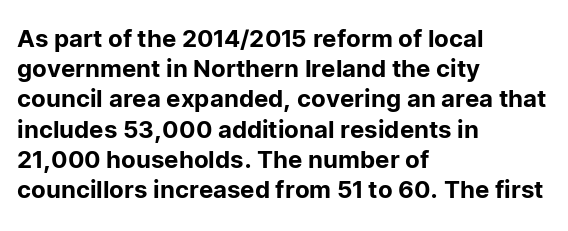
Leading: standard. Ascenders rise straight up at ninety degrees. The text block is weighted toward the left margin, trailing off unevenly rightward. Default kerning and tracking; the words read as compact shapes. Underlining? Definitely not there.
